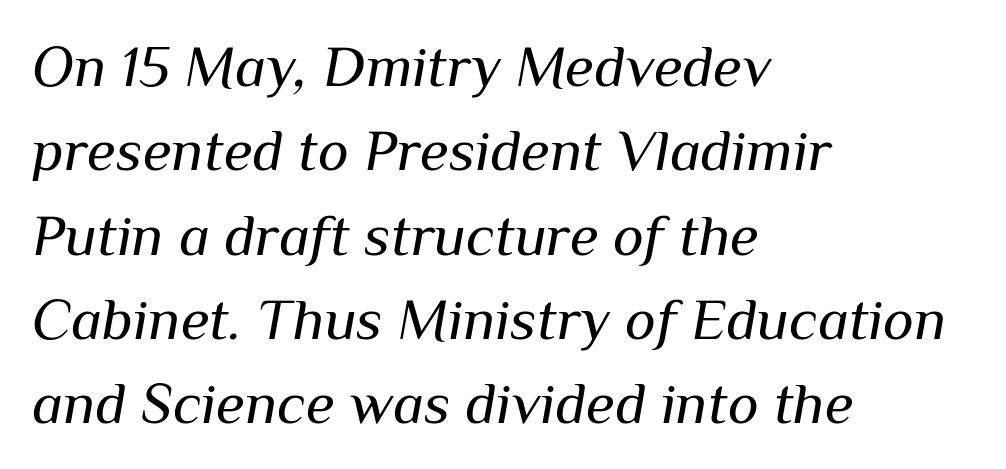
{"italic": "yes", "lean": "right", "slant_degrees": 10, "bold": "no", "weight": "regular", "width": "normal", "stroke_contrast": "medium", "x_height": "medium", "monospaced": "no", "underline": "no", "align": "left", "line_spacing": "normal", "line_spacing_ratio": 1.43, "letter_spacing": "normal", "letter_spacing_em": 0.0, "glyph_px": 59}
